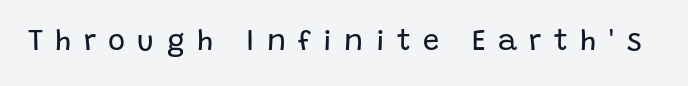
The image shows 29 px regular-weight sans-serif type, upright; set unusually wide letter spacing (+0.42 em), not underlined; low stroke contrast and a large x-height.
